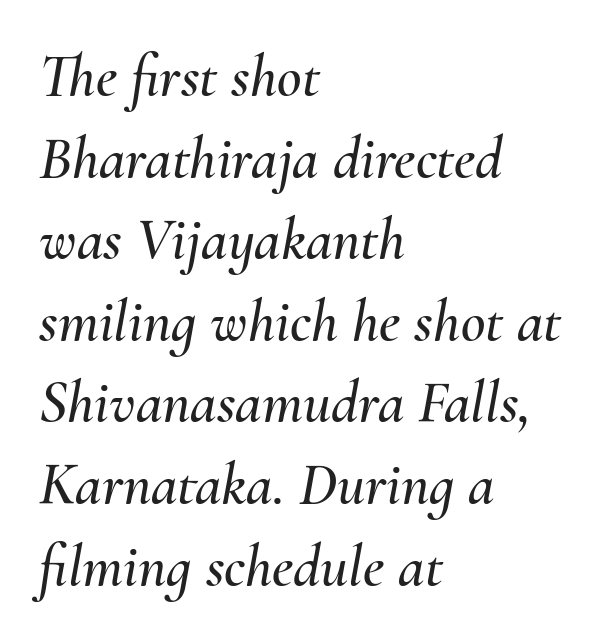
The image shows 60 px text type, italic (leaning right); set left-aligned, normal line spacing (1.36x), normal letter spacing, not underlined; medium stroke contrast and a small x-height.
